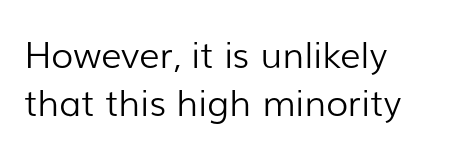
Q: Is the text bold? A: No.
Q: Is the text italic (slanted)? A: No, it is upright.
Q: Is the typeface a serif or a sans-serif typeface? A: Sans-serif.
Q: Is the text underlined? A: No.
Q: How is the paragraph aligned? A: Left-aligned.
Q: Is the spacing between letters normal or unusually wide? A: Normal.
Q: Is the spacing between lines tight, normal or loose? A: Normal.
Q: Width (condensed, normal, or wide)? A: Normal.
Q: Stroke contrast? A: Low.
Q: x-height? A: Medium.
Q: Monospaced? A: No.
